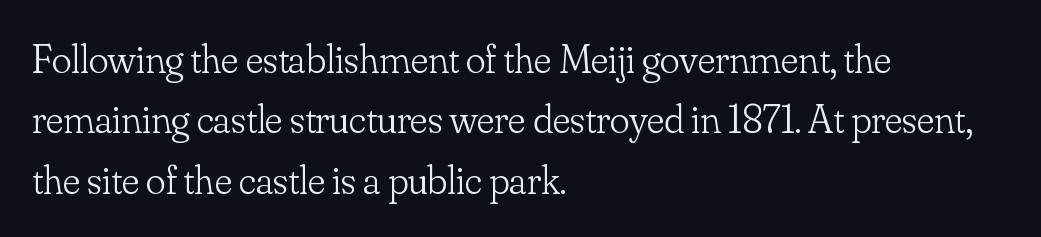
Italic: no, the glyphs are upright roman. Each stroke keeps to a modest, everyday thickness or less. Rows of type keep a routine distance in the vertical direction. This sample has the flowing, uneven cadence of proportional lettering. The typeface chosen for these lines features serifs.
